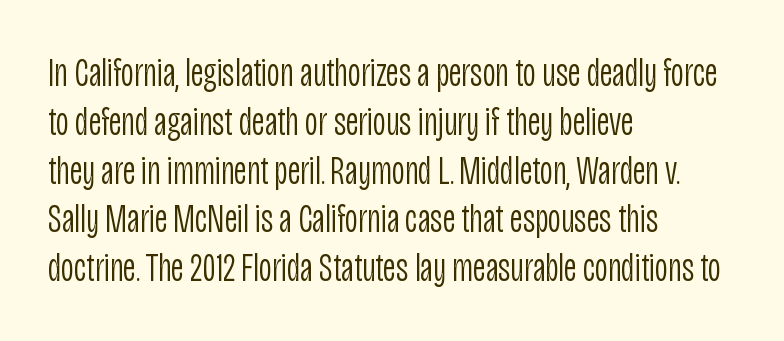
Counters stay open thanks to moderate or lighter strokes. Clear beneath every line of the passage. Note: no serifs on the glyphs. The face used here is proportionally spaced, like ordinary book or web type.
